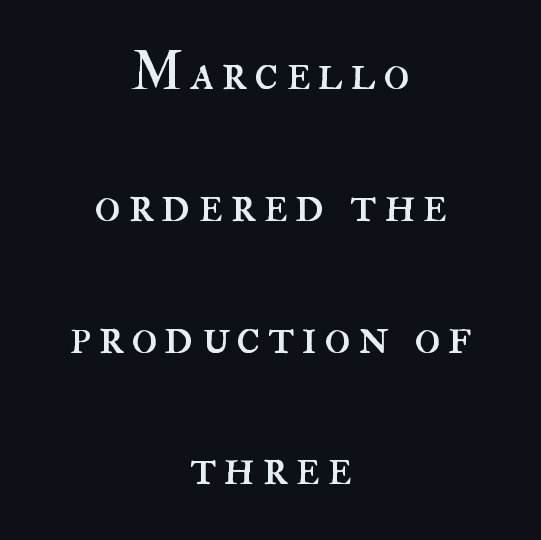
{"italic": "no", "bold": "no", "weight": "regular", "width": "normal", "stroke_contrast": "high", "x_height": "small", "monospaced": "no", "underline": "no", "align": "center", "line_spacing": "loose", "line_spacing_ratio": 2.44, "glyph_px": 54}
